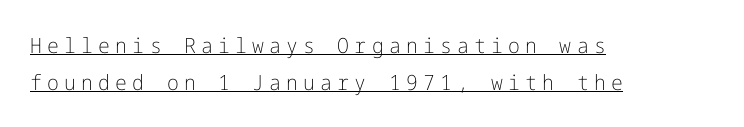
Q: Is the text bold? A: No.
Q: Is the text italic (slanted)? A: No, it is upright.
Q: Is the text underlined? A: Yes.
Q: How is the paragraph aligned? A: Left-aligned.
Q: Is the spacing between letters normal or unusually wide? A: Unusually wide.
